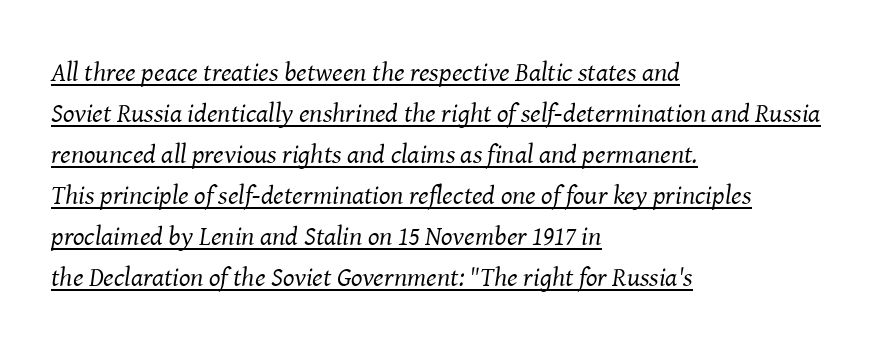
Q: Is the text bold? A: No.
Q: Is the text italic (slanted)? A: Yes, it leans right by about 8 degrees.
Q: Is the text underlined? A: Yes.
Q: How is the paragraph aligned? A: Left-aligned.
Q: Is the spacing between letters normal or unusually wide? A: Normal.
Q: Is the spacing between lines tight, normal or loose? A: Normal.
